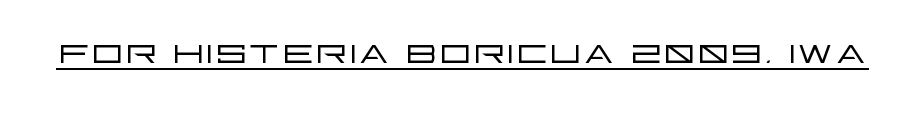
{"serif": "no", "italic": "no", "bold": "no", "weight": "light", "width": "wide", "stroke_contrast": "low", "x_height": "large", "monospaced": "no", "underline": "yes", "letter_spacing": "normal", "letter_spacing_em": 0.0, "glyph_px": 50}
